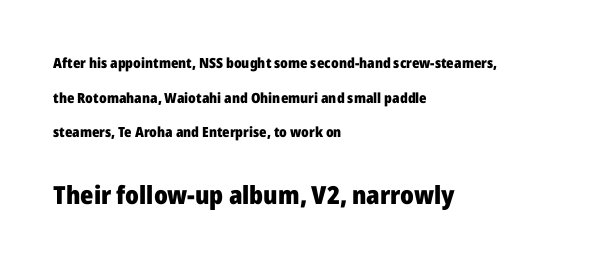
The image shows 25 px bold type, upright; set left-aligned, loose line spacing (2.48x), normal letter spacing, not underlined; the second (bottom) block is 1.79x larger.
